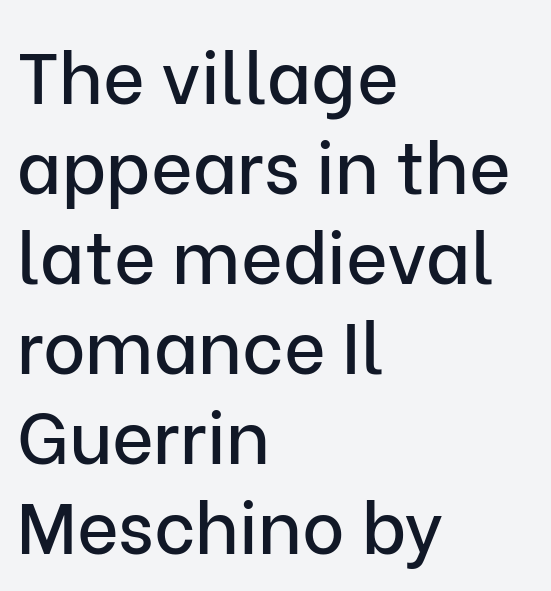
Q: Is the text italic (slanted)? A: No, it is upright.
Q: Is the typeface a serif or a sans-serif typeface? A: Sans-serif.
Q: Is the text underlined? A: No.
Q: How is the paragraph aligned? A: Left-aligned.
Q: Is the spacing between letters normal or unusually wide? A: Normal.
Q: Is the spacing between lines tight, normal or loose? A: Normal.
Q: Width (condensed, normal, or wide)? A: Normal.
Q: Stroke contrast? A: Low.
Q: x-height? A: Medium.
Q: Monospaced? A: No.
